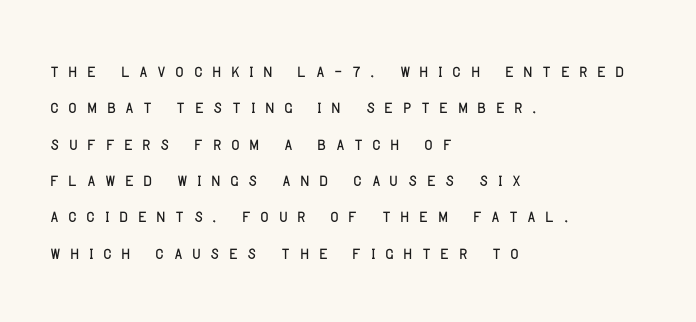
{"italic": "no", "underline": "no", "align": "left", "line_spacing": "normal", "line_spacing_ratio": 1.58, "letter_spacing": "wide", "letter_spacing_em": 0.42, "glyph_px": 23}
